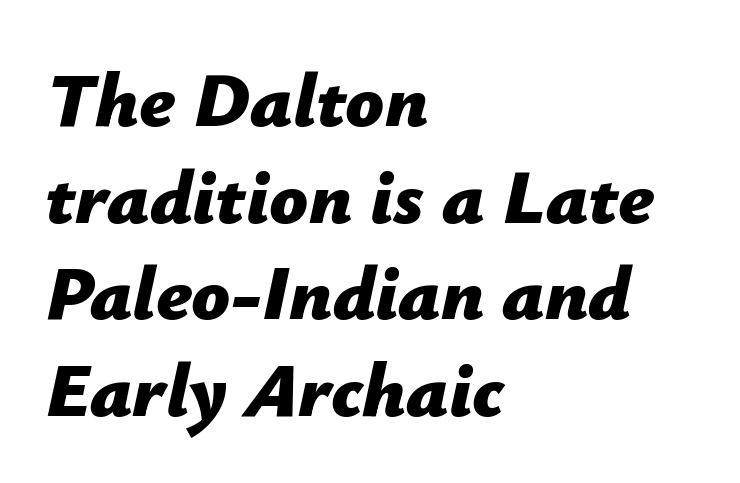
I'd describe the lettering as bold — thick and assertive. Letters rest on an invisible, unmarked baseline. Quick note: interline space is typical. The face used here is rendered with its standard letterfit.
